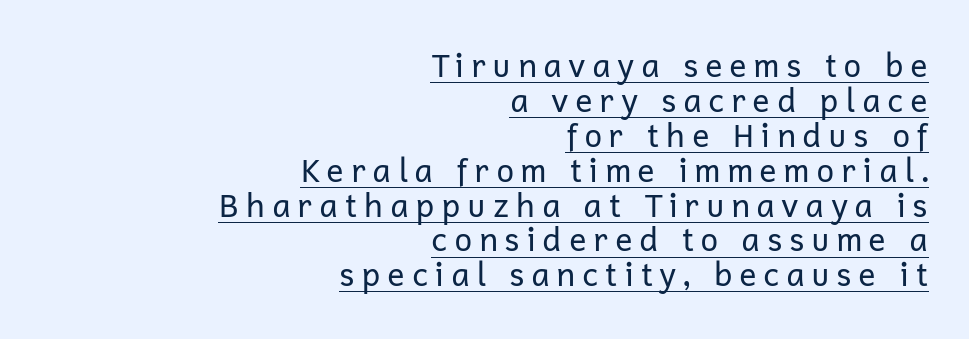
The face used here is a sans, in the tradition of grotesques and geometrics. Notice how descenders almost collide with the ascenders below — that's tight leading. Is this a fixed-width face? No — the glyphs have proportional, varying widths. Stems and bowls with no extra thickness — not bold.
